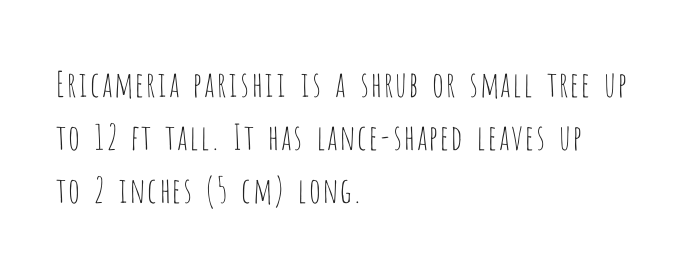
Q: Is the text bold? A: No.
Q: Is the text italic (slanted)? A: No, it is upright.
Q: Is the typeface a serif or a sans-serif typeface? A: Sans-serif.
Q: Is the text underlined? A: No.
Q: How is the paragraph aligned? A: Left-aligned.
Q: Is the spacing between letters normal or unusually wide? A: Normal.
Q: Is the spacing between lines tight, normal or loose? A: Normal.
Q: Width (condensed, normal, or wide)? A: Condensed.
Q: Stroke contrast? A: Low.
Q: x-height? A: Large.
Q: Monospaced? A: No.
